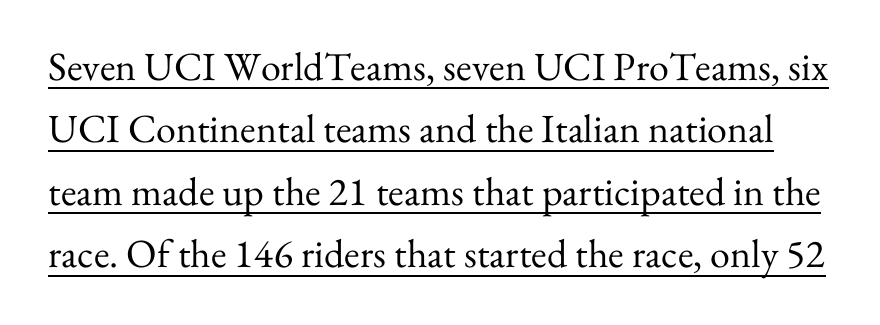
The image shows 40 px regular-weight serif type, upright; set normal line spacing (1.56x), normal letter spacing, underlined; medium stroke contrast and a small x-height.
